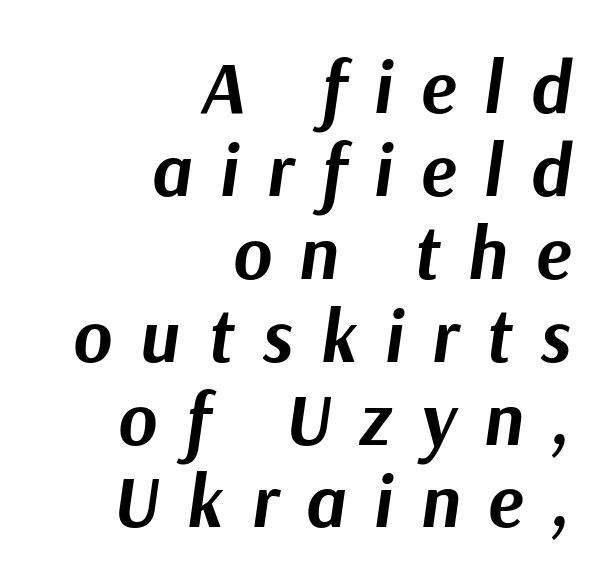
Q: Is the text bold? A: Yes.
Q: Is the text italic (slanted)? A: Yes, it leans right by about 9 degrees.
Q: Is the text underlined? A: No.
Q: How is the paragraph aligned? A: Right-aligned.
Q: Is the spacing between letters normal or unusually wide? A: Unusually wide.
Q: Is the spacing between lines tight, normal or loose? A: Tight.
Q: Width (condensed, normal, or wide)? A: Normal.
Q: Stroke contrast? A: Medium.
Q: x-height? A: Medium.
Q: Monospaced? A: No.
